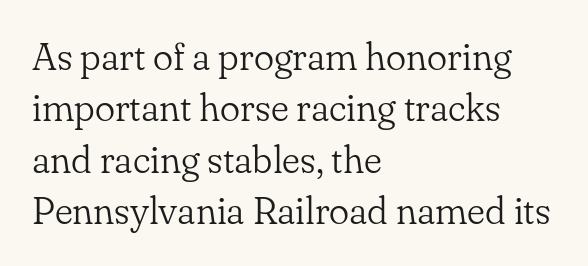
The font's upright variant was chosen for this text. This is not heavy type; no bold has been used. Alignment: flush left. Each letter's strokes conclude with small projecting serifs. A bare baseline throughout the passage. Evenly set lines give the paragraph a standard silhouette.
